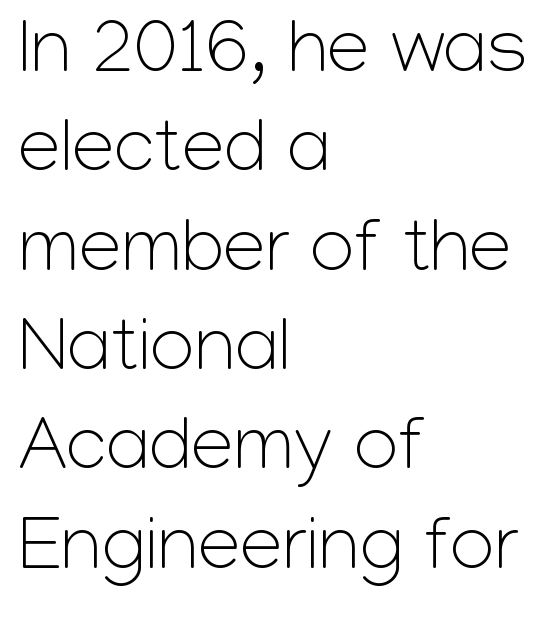
The image shows 77 px light sans-serif type, upright; set left-aligned, normal line spacing (1.29x), normal letter spacing, not underlined; low stroke contrast and a medium x-height.
